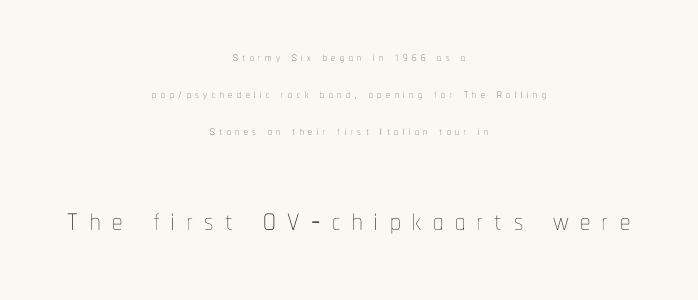
The image shows 41 px thin, condensed type, upright; set centered, loose line spacing (2.32x), unusually wide letter spacing (+0.28 em), not underlined; the second (bottom) block is 2.56x larger; low stroke contrast and a medium x-height.
